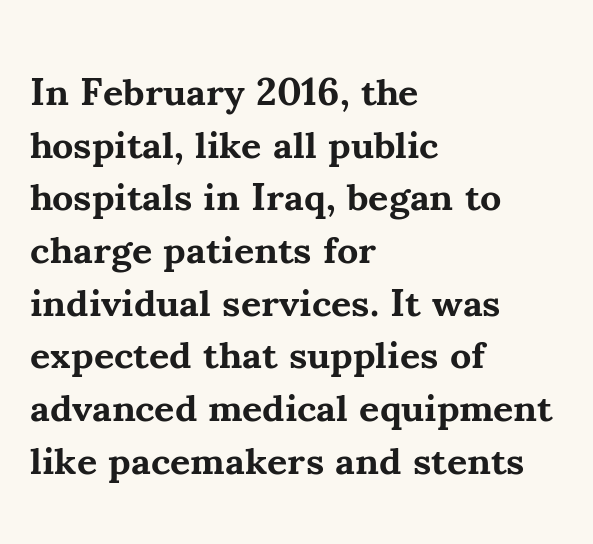
The image shows 39 px bold serif type, upright; set left-aligned, normal line spacing (1.35x), normal letter spacing, not underlined; medium stroke contrast and a small x-height.
